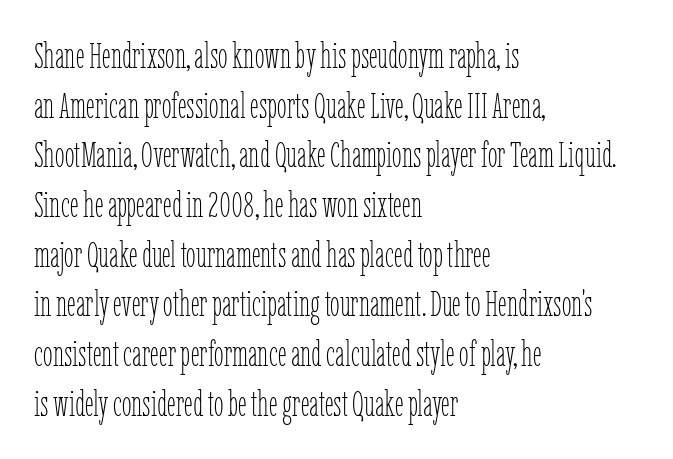
Q: Is the text bold? A: No.
Q: Is the text italic (slanted)? A: No, it is upright.
Q: Is the text underlined? A: No.
Q: How is the paragraph aligned? A: Left-aligned.
Q: Is the spacing between letters normal or unusually wide? A: Normal.
Q: Is the spacing between lines tight, normal or loose? A: Normal.
Q: Width (condensed, normal, or wide)? A: Condensed.
Q: Stroke contrast? A: Low.
Q: x-height? A: Medium.
Q: Monospaced? A: No.
